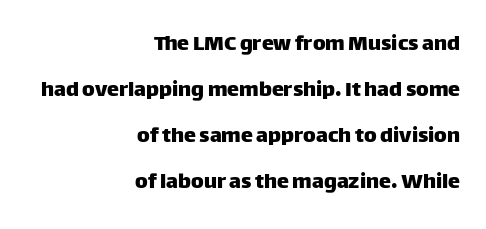
The lines are spread far apart with generous leading. Italic? Not at all — the glyphs are vertical. Each word holds together tightly as a unit, with standard inter-letter gaps. Line ends are locked; line starts wander. The passage shown is not underscored anywhere.
